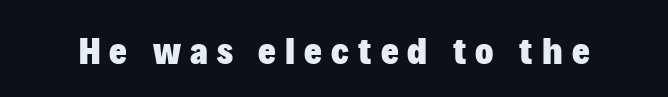
Q: Is the text bold? A: Yes.
Q: Is the text italic (slanted)? A: No, it is upright.
Q: Is the typeface a serif or a sans-serif typeface? A: Sans-serif.
Q: Is the text underlined? A: No.
Q: Is the spacing between letters normal or unusually wide? A: Unusually wide.
Q: Width (condensed, normal, or wide)? A: Normal.
Q: Stroke contrast? A: Low.
Q: x-height? A: Medium.
Q: Monospaced? A: No.
